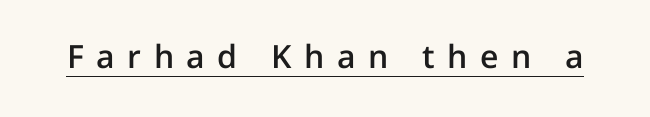
Heft: intermediate — a semibold. Looks like someone drew a line under every word here. Nothing sits at the stroke ends, so this counts as sans-serif. Here the designer chose a conventional face with non-uniform glyph widths. Each word looks stretched out because of the extra space between its letters. It's the straight-up-and-down kind of type.
